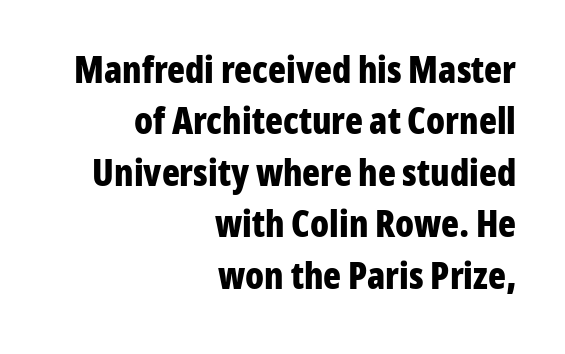
Q: Is the text bold? A: Yes.
Q: Is the text italic (slanted)? A: No, it is upright.
Q: Is the typeface a serif or a sans-serif typeface? A: Sans-serif.
Q: Is the text underlined? A: No.
Q: How is the paragraph aligned? A: Right-aligned.
Q: Is the spacing between letters normal or unusually wide? A: Normal.
Q: Is the spacing between lines tight, normal or loose? A: Normal.
Q: Width (condensed, normal, or wide)? A: Condensed.
Q: Stroke contrast? A: Low.
Q: x-height? A: Medium.
Q: Monospaced? A: No.
